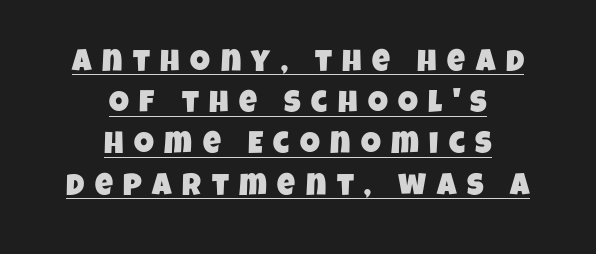
Q: Is the typeface a serif or a sans-serif typeface? A: Sans-serif.
Q: Is the text underlined? A: Yes.
Q: How is the paragraph aligned? A: Centered.
Q: Is the spacing between letters normal or unusually wide? A: Unusually wide.
Q: Is the spacing between lines tight, normal or loose? A: Normal.
Q: Width (condensed, normal, or wide)? A: Condensed.
Q: Stroke contrast? A: Low.
Q: x-height? A: Large.
Q: Monospaced? A: No.
